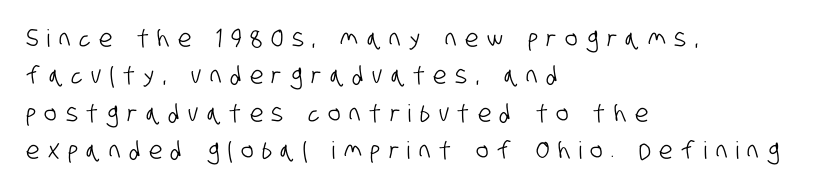
{"underline": "no", "align": "left", "line_spacing": "normal", "line_spacing_ratio": 1.56, "letter_spacing": "wide", "letter_spacing_em": 0.36, "glyph_px": 24}
